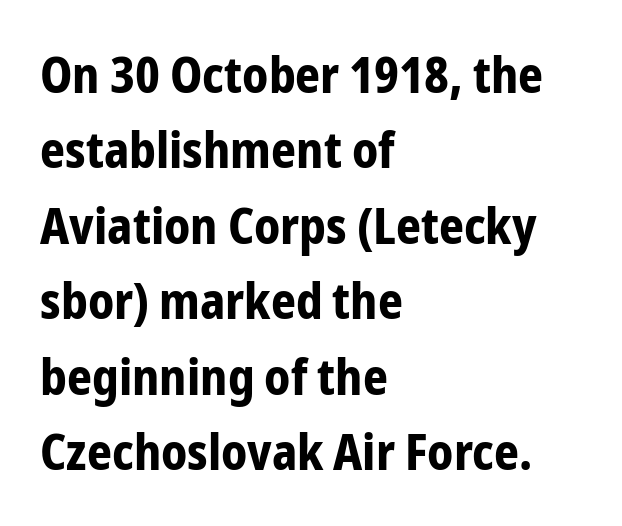
The image shows 49 px bold, condensed sans-serif type, upright; set left-aligned, normal line spacing (1.54x), normal letter spacing, not underlined; low stroke contrast and a medium x-height.
